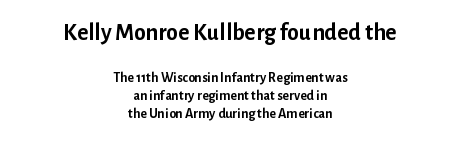
The image shows 24 px bold type, upright; set centered, normal line spacing (1.29x), normal letter spacing, not underlined; the first (top) block is 1.71x larger.
